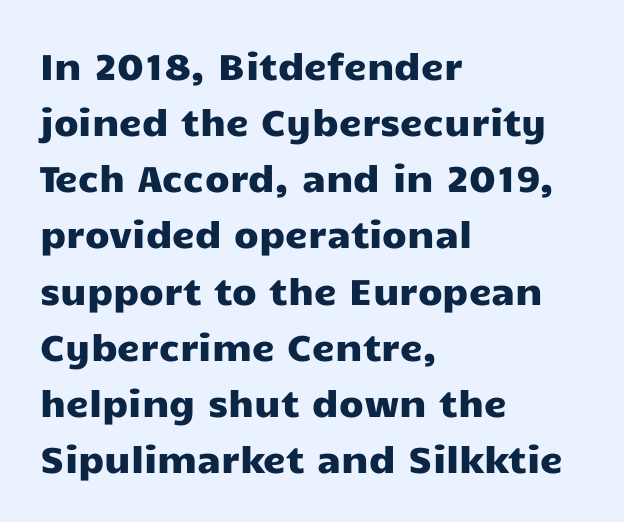
Q: Is the text italic (slanted)? A: No, it is upright.
Q: Is the typeface a serif or a sans-serif typeface? A: Sans-serif.
Q: Is the text underlined? A: No.
Q: How is the paragraph aligned? A: Left-aligned.
Q: Is the spacing between letters normal or unusually wide? A: Normal.
Q: Is the spacing between lines tight, normal or loose? A: Normal.
Q: Width (condensed, normal, or wide)? A: Wide.
Q: Stroke contrast? A: Low.
Q: x-height? A: Medium.
Q: Monospaced? A: No.
